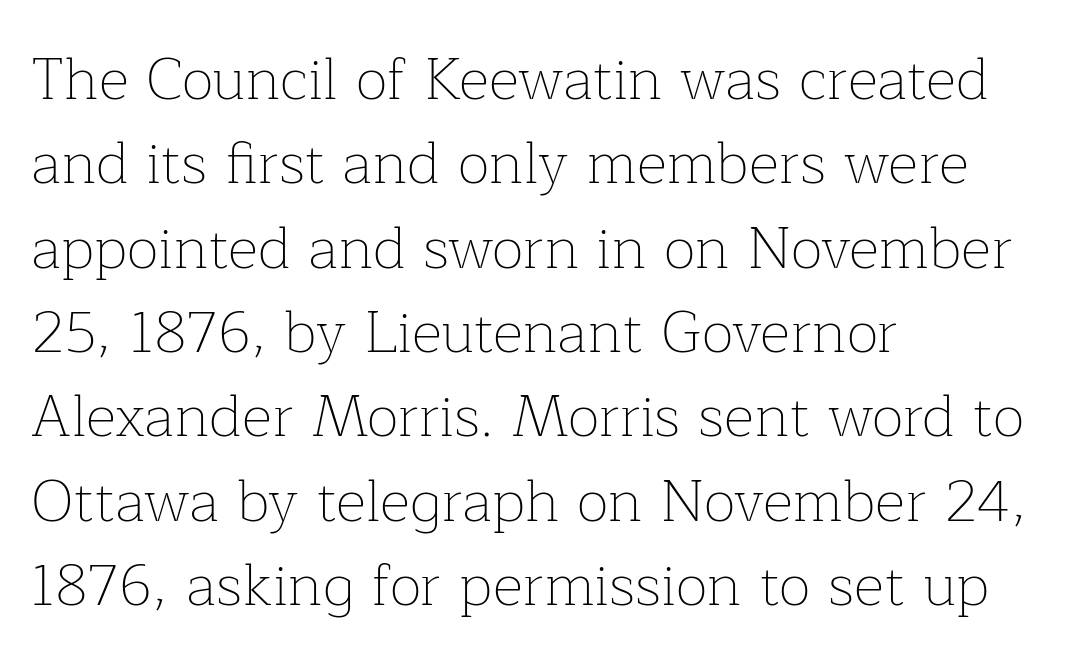
Q: Is the text bold? A: No.
Q: Is the text italic (slanted)? A: No, it is upright.
Q: Is the typeface a serif or a sans-serif typeface? A: Serif.
Q: Is the text underlined? A: No.
Q: How is the paragraph aligned? A: Left-aligned.
Q: Is the spacing between letters normal or unusually wide? A: Normal.
Q: Is the spacing between lines tight, normal or loose? A: Normal.
Q: Width (condensed, normal, or wide)? A: Normal.
Q: Stroke contrast? A: Low.
Q: x-height? A: Medium.
Q: Monospaced? A: No.
